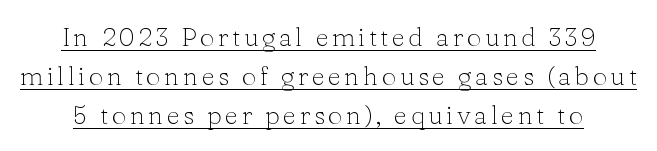
{"italic": "no", "bold": "no", "underline": "yes", "line_spacing": "normal", "line_spacing_ratio": 1.5, "glyph_px": 26}
